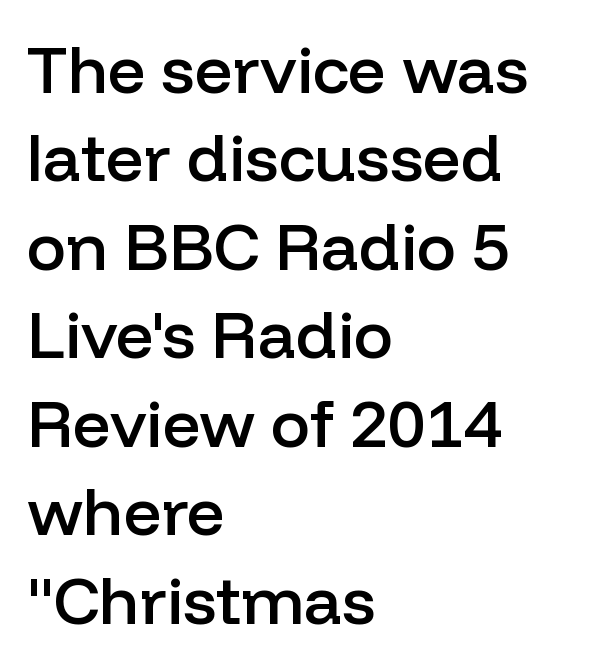
Posture: straight, roman, zero tilt. Each letter keeps its own natural width here, so spacing adapts to shape. Students, note that the glyphs here touch the page at normal intervals. Any mark beneath the type? The region is blank. All the whitespace from short lines collects on the right.
